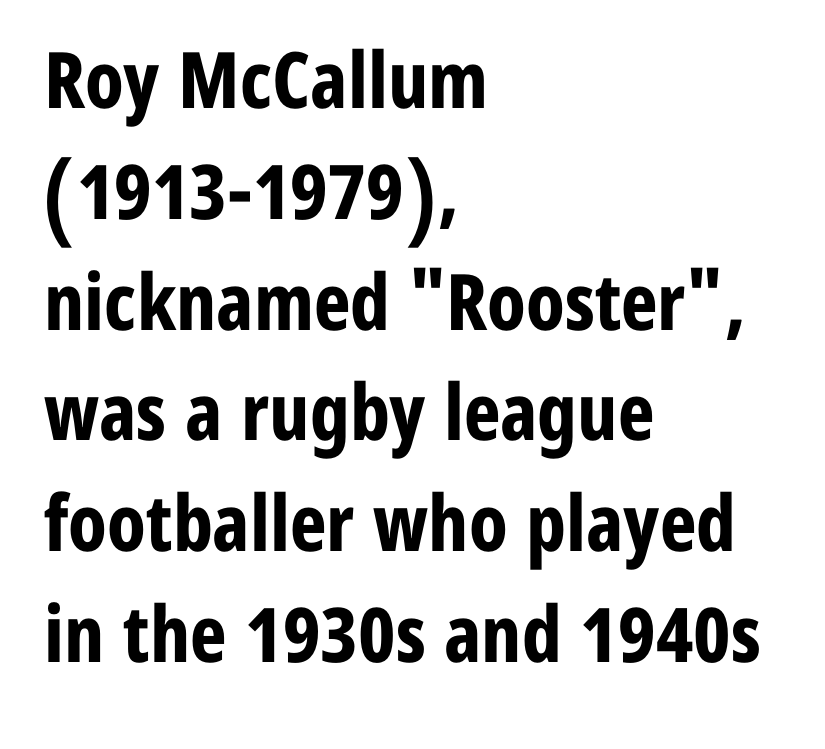
Every stem runs plumb, perpendicular to the baseline. The face used here is proportionally spaced, like ordinary book or web type. The text was rendered using a sans face with plain stroke endings. Honestly, there is no underline to notice here at all. Notice how the passage keeps a crisp vertical edge on the left only.
